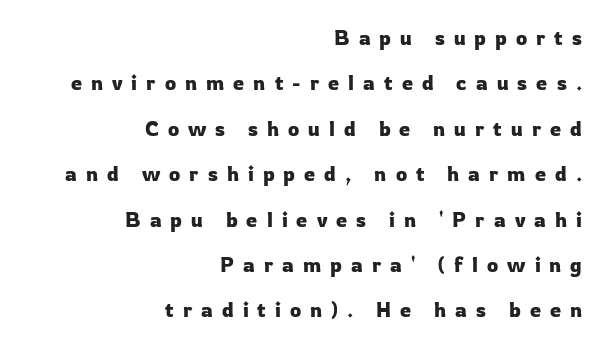
Q: Is the text italic (slanted)? A: No, it is upright.
Q: Is the text underlined? A: No.
Q: How is the paragraph aligned? A: Right-aligned.
Q: Is the spacing between letters normal or unusually wide? A: Unusually wide.
Q: Is the spacing between lines tight, normal or loose? A: Loose.
